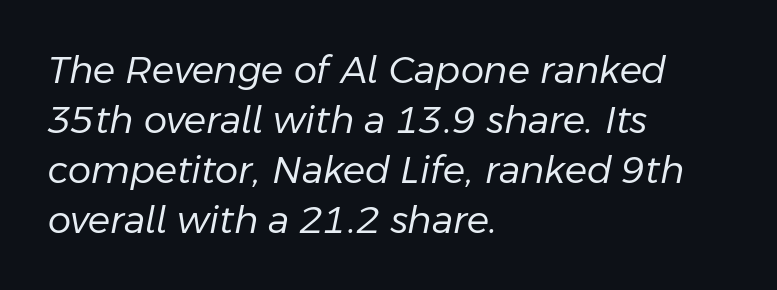
The image shows 37 px regular-weight type, italic (leaning right); set left-aligned, normal line spacing (1.35x), normal letter spacing, not underlined; low stroke contrast and a medium x-height.
